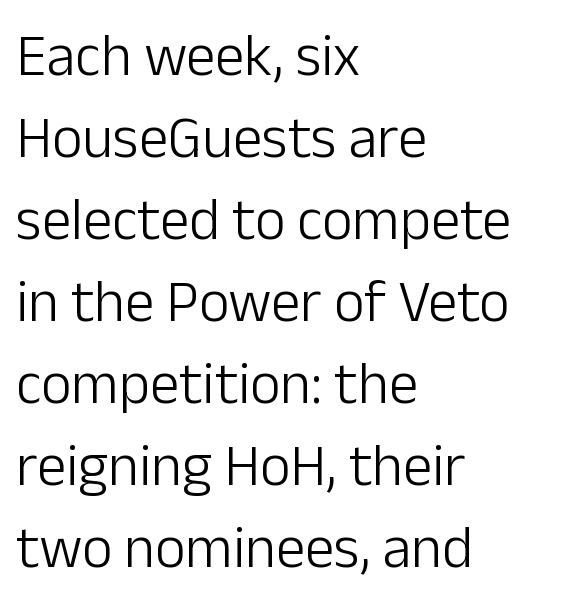
If you drew a ruler down the left edge, every line would touch it. Weight: not bold — regular or lighter. The letterforms sit shoulder to shoulder at normal distance. The passage shown is typed in a proportional face where columns would drift. This rendering features lettering with no underline.
